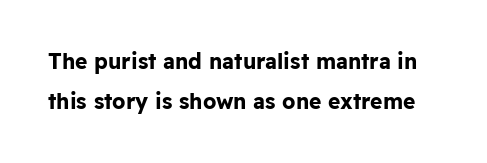
Q: Is the text bold? A: Yes.
Q: Is the text italic (slanted)? A: No, it is upright.
Q: Is the text underlined? A: No.
Q: Is the spacing between letters normal or unusually wide? A: Normal.
Q: Is the spacing between lines tight, normal or loose? A: Loose.
